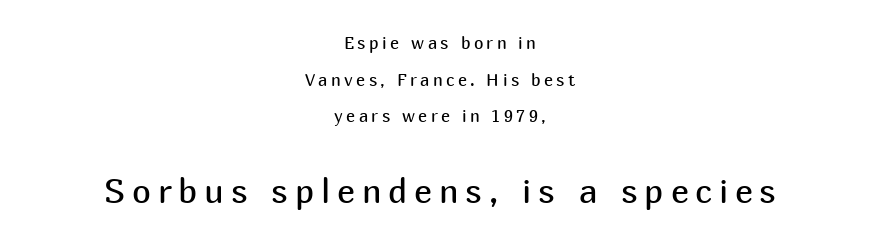
{"serif": "no", "italic": "no", "bold": "no", "weight": "regular", "width": "normal", "stroke_contrast": "medium", "x_height": "medium", "monospaced": "no", "underline": "no", "align": "center", "line_spacing": "loose", "line_spacing_ratio": 2.15, "letter_spacing": "wide", "letter_spacing_em": 0.2, "larger_block": "second", "size_ratio": 2.0, "glyph_px": 34}
